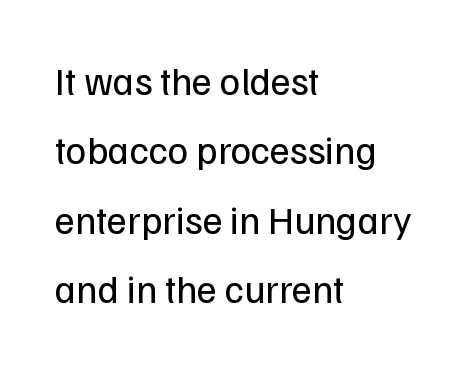
The space beneath each line is pristine and unruled. The passage shown is typed in a proportional face where columns would drift. Here the glyphs are tracked normally, forming tight word shapes. Stems and bowls with no extra thickness — not bold. Nope, not italic — everything's standing straight.
